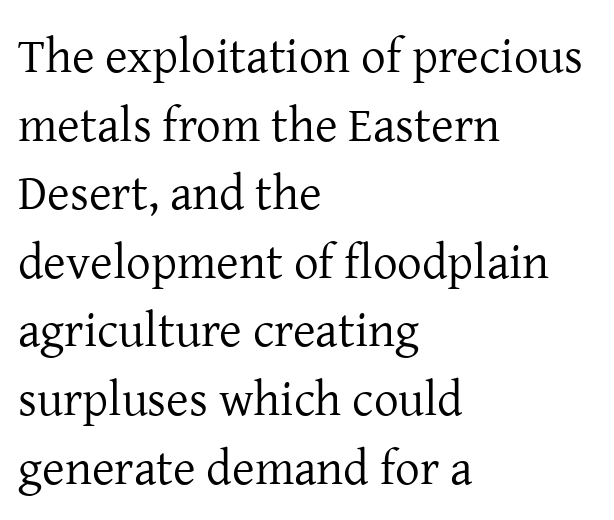
Q: Is the text bold? A: No.
Q: Is the text italic (slanted)? A: No, it is upright.
Q: Is the typeface a serif or a sans-serif typeface? A: Serif.
Q: Is the text underlined? A: No.
Q: How is the paragraph aligned? A: Left-aligned.
Q: Is the spacing between letters normal or unusually wide? A: Normal.
Q: Is the spacing between lines tight, normal or loose? A: Normal.
Q: Width (condensed, normal, or wide)? A: Normal.
Q: Stroke contrast? A: Low.
Q: x-height? A: Medium.
Q: Monospaced? A: No.
